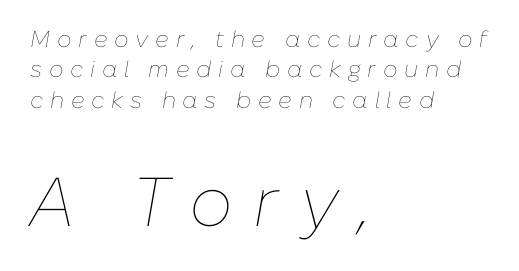
The image shows 69 px thin type, italic (leaning right); set left-aligned, normal line spacing (1.32x), unusually wide letter spacing (+0.29 em), not underlined; the second (bottom) block is 3.0x larger; low stroke contrast and a medium x-height.
